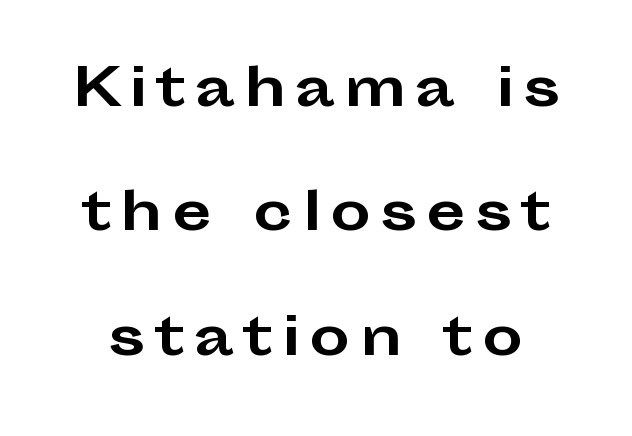
You could fit nearly another row in the gap between these rows. You can tell it's not italic because the verticals are truly vertical. Quick note: underline off. Note the varied advance widths — an 'i' is clearly narrower than an 'm'. Compared with an ordinary text face, these strokes are far heavier — a full bold.
